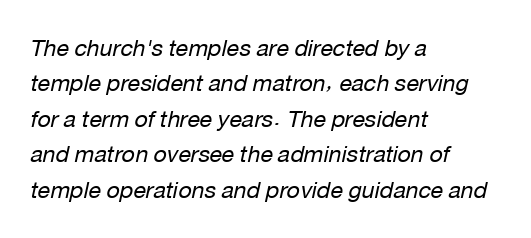
Q: Is the text bold? A: No.
Q: Is the text italic (slanted)? A: Yes, it leans right by about 12 degrees.
Q: Is the text underlined? A: No.
Q: How is the paragraph aligned? A: Left-aligned.
Q: Is the spacing between letters normal or unusually wide? A: Normal.
Q: Is the spacing between lines tight, normal or loose? A: Normal.
